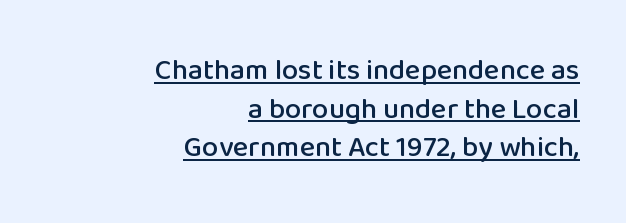
The image shows 29 px sans-serif type, upright; set right-aligned, normal line spacing (1.33x), normal letter spacing, underlined; low stroke contrast and a medium x-height.
